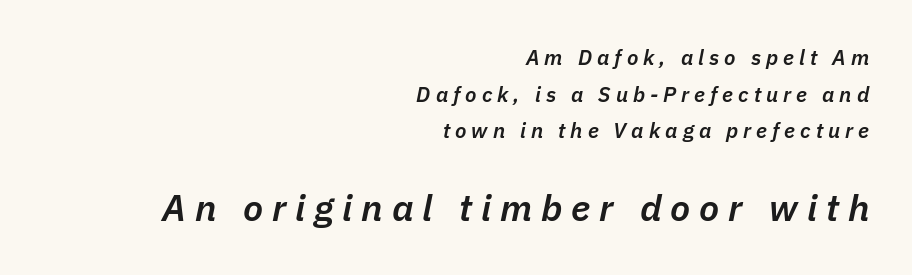
The image shows 37 px semibold type, italic (leaning right); set right-aligned, line spacing 1.75x, unusually wide letter spacing (+0.24 em), not underlined; the second (bottom) block is 1.76x larger; low stroke contrast and a medium x-height.
